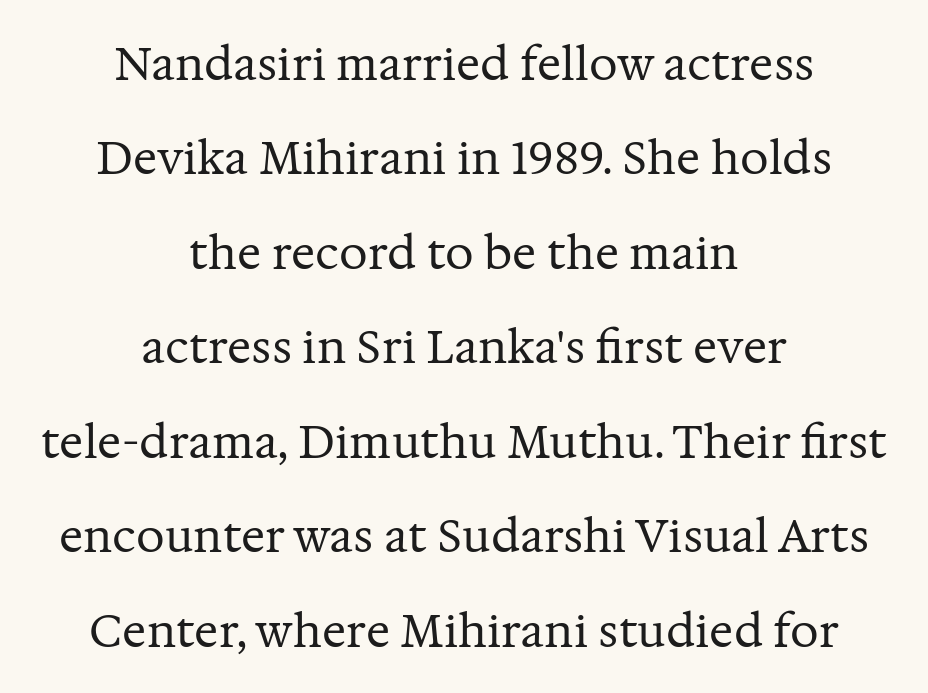
The image shows 45 px regular-weight serif type, upright; set centered, loose line spacing (2.1x), normal letter spacing, not underlined; medium stroke contrast and a medium x-height.
